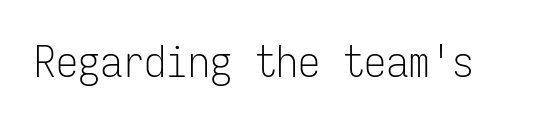
Q: Is the text bold? A: No.
Q: Is the text italic (slanted)? A: No, it is upright.
Q: Is the typeface a serif or a sans-serif typeface? A: Sans-serif.
Q: Is the text underlined? A: No.
Q: Is the spacing between letters normal or unusually wide? A: Normal.
Q: Width (condensed, normal, or wide)? A: Condensed.
Q: Stroke contrast? A: Low.
Q: x-height? A: Medium.
Q: Monospaced? A: Yes.
